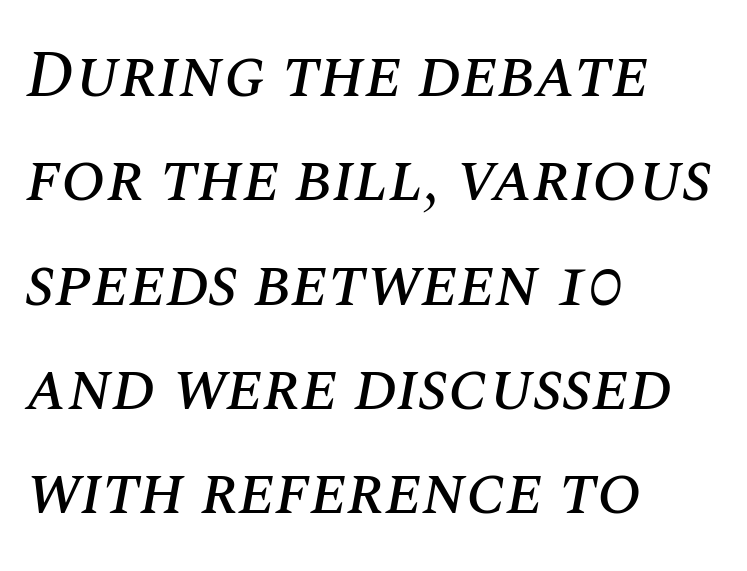
Q: Is the text italic (slanted)? A: Yes, it leans right by about 10 degrees.
Q: Is the text underlined? A: No.
Q: How is the paragraph aligned? A: Left-aligned.
Q: Is the spacing between letters normal or unusually wide? A: Normal.
Q: Is the spacing between lines tight, normal or loose? A: Normal.
Q: Width (condensed, normal, or wide)? A: Normal.
Q: Stroke contrast? A: Medium.
Q: x-height? A: Large.
Q: Monospaced? A: No.
